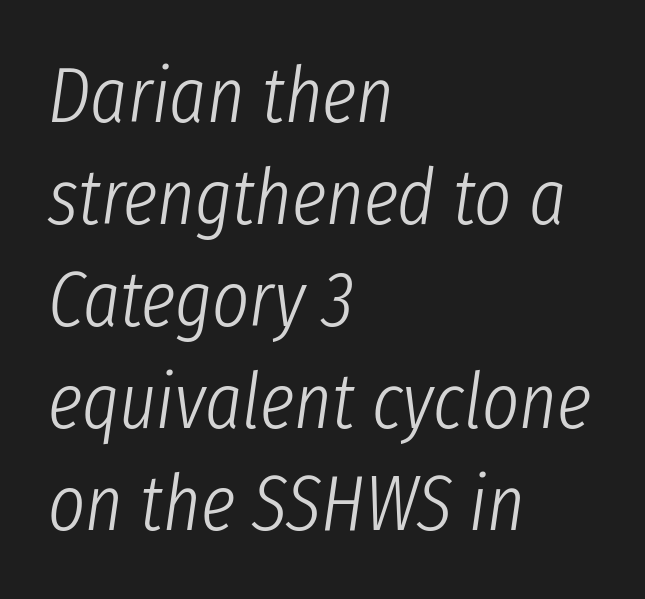
Think of a printed novel: that variable character pitch is what you see here. Compared with typical body copy, the letter spacing here is the same. In terms of leading, this rendering sits right in the middle. A bare baseline throughout the passage. If you drew a ruler down the left edge, every line would touch it.
